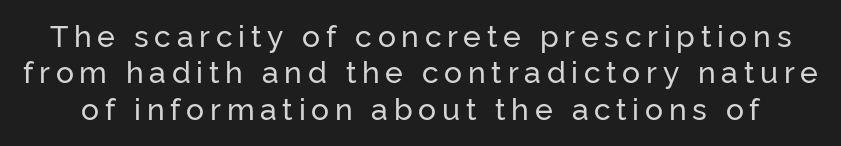
{"serif": "no", "italic": "no", "width": "normal", "stroke_contrast": "low", "x_height": "medium", "monospaced": "no", "underline": "no", "line_spacing_ratio": 1.21, "glyph_px": 30}
